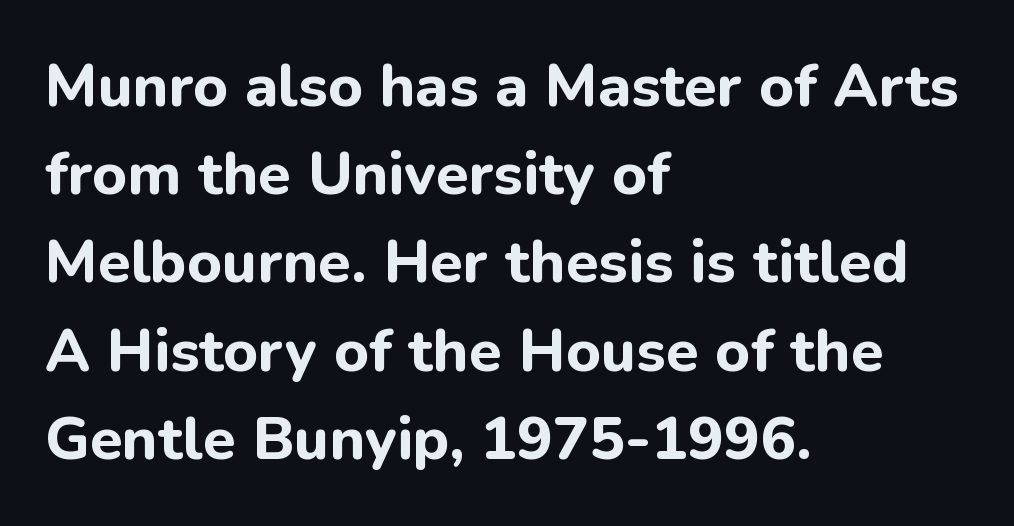
{"serif": "no", "italic": "no", "bold": "yes", "weight": "bold", "width": "normal", "stroke_contrast": "low", "x_height": "medium", "monospaced": "no", "underline": "no", "align": "left", "line_spacing": "normal", "line_spacing_ratio": 1.47, "letter_spacing": "normal", "letter_spacing_em": 0.0, "glyph_px": 60}
